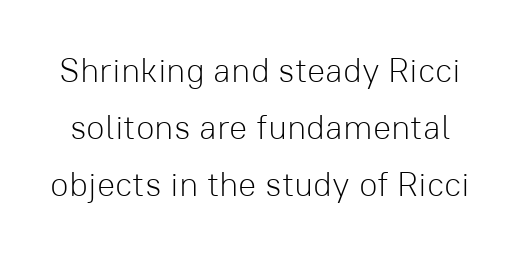
The image shows 34 px light sans-serif type, upright; set normal line spacing (1.68x), normal letter spacing, not underlined; low stroke contrast and a medium x-height.
